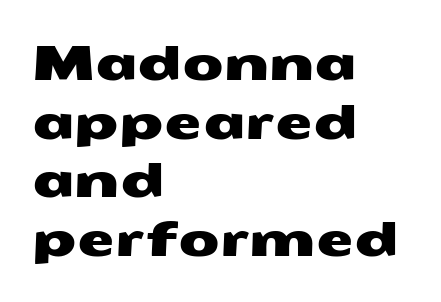
{"serif": "no", "width": "wide", "stroke_contrast": "medium", "x_height": "medium", "monospaced": "no", "underline": "no", "align": "left", "line_spacing_ratio": 1.22, "letter_spacing": "normal", "letter_spacing_em": 0.0, "glyph_px": 48}
